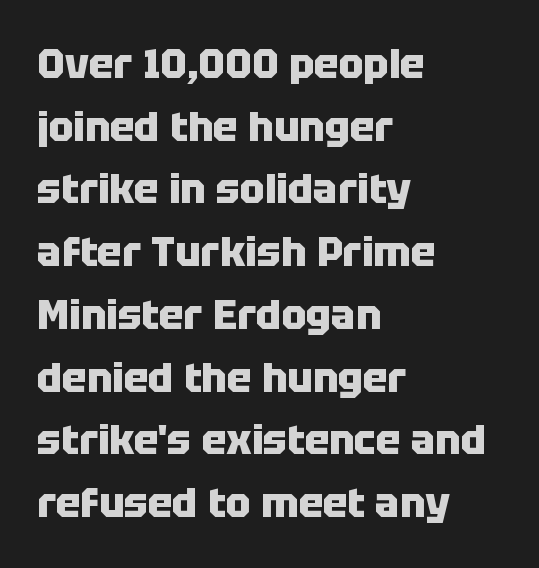
Q: Is the text bold? A: Yes.
Q: Is the text italic (slanted)? A: No, it is upright.
Q: Is the typeface a serif or a sans-serif typeface? A: Sans-serif.
Q: Is the text underlined? A: No.
Q: How is the paragraph aligned? A: Left-aligned.
Q: Is the spacing between letters normal or unusually wide? A: Normal.
Q: Is the spacing between lines tight, normal or loose? A: Normal.
Q: Width (condensed, normal, or wide)? A: Normal.
Q: Stroke contrast? A: Low.
Q: x-height? A: Large.
Q: Monospaced? A: No.
